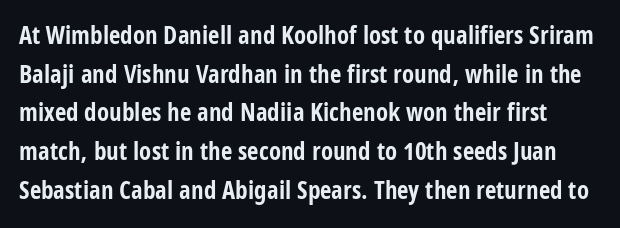
Q: Is the text bold? A: Yes.
Q: Is the text italic (slanted)? A: No, it is upright.
Q: Is the text underlined? A: No.
Q: Is the spacing between letters normal or unusually wide? A: Normal.
Q: Is the spacing between lines tight, normal or loose? A: Normal.
